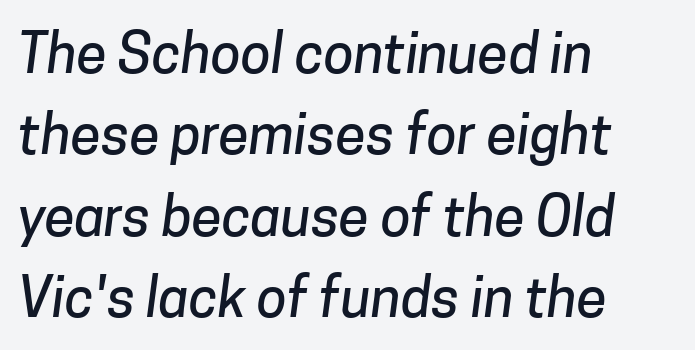
{"serif": "no", "width": "normal", "stroke_contrast": "low", "x_height": "medium", "monospaced": "no", "underline": "no", "align": "left", "line_spacing": "normal", "line_spacing_ratio": 1.48, "letter_spacing": "normal", "letter_spacing_em": 0.0, "glyph_px": 55}
